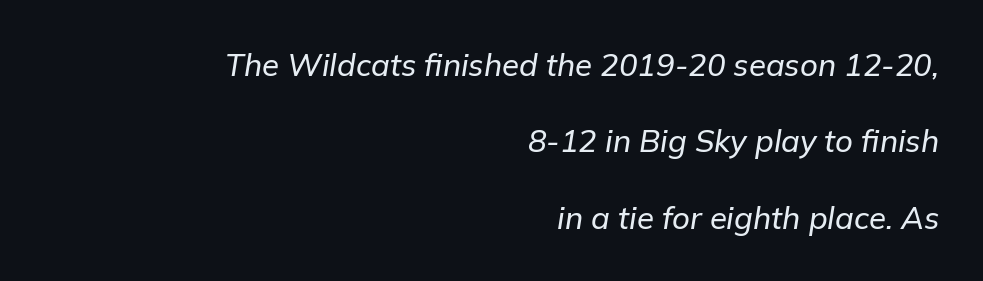
{"italic": "yes", "lean": "right", "slant_degrees": 9, "width": "normal", "stroke_contrast": "low", "x_height": "medium", "monospaced": "no", "underline": "no", "align": "right", "line_spacing": "loose", "line_spacing_ratio": 2.46, "letter_spacing": "normal", "letter_spacing_em": 0.0, "glyph_px": 31}
